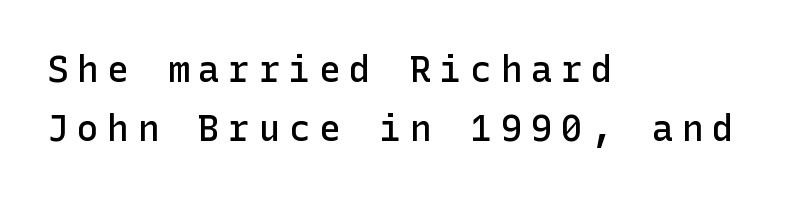
Unmarked baselines from the first word to the last. Loose tracking; the words dissolve into strings of separated letters. Compared with typical paragraphs, the rows here are spaced about the same. The passage shown is typeset with a sans-serif family. In terms of posture, this sample is upright.
